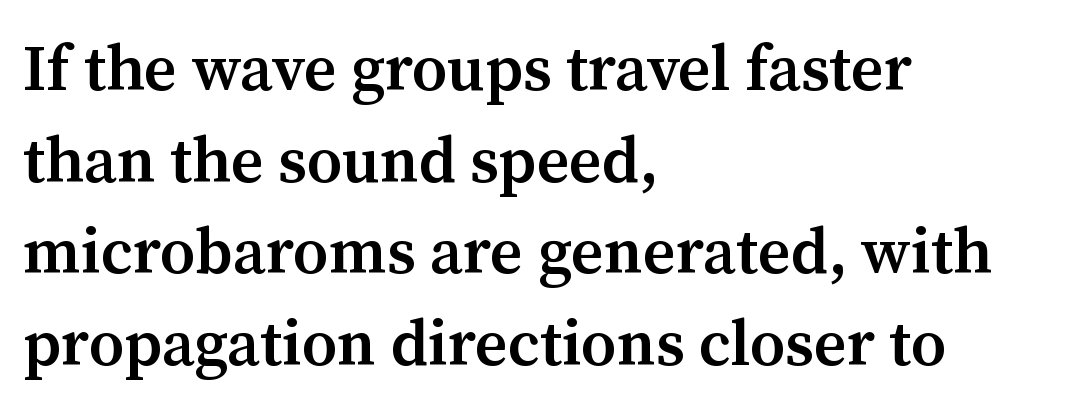
{"serif": "yes", "italic": "no", "bold": "semi", "weight": "semibold", "width": "normal", "stroke_contrast": "medium", "x_height": "medium", "monospaced": "no", "underline": "no", "align": "left", "line_spacing": "normal", "line_spacing_ratio": 1.43, "letter_spacing": "normal", "letter_spacing_em": 0.0, "glyph_px": 64}
